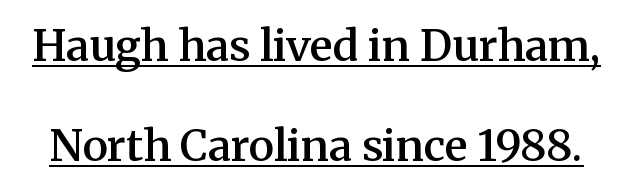
The image shows 43 px semibold serif type, upright; set loose line spacing (2.33x), normal letter spacing, underlined; medium stroke contrast and a medium x-height.
